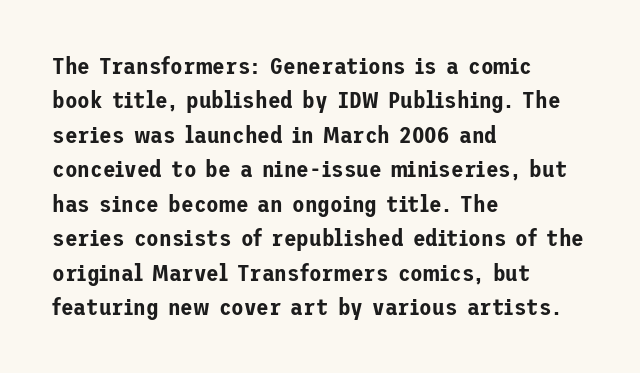
Q: Is the text italic (slanted)? A: No, it is upright.
Q: Is the text underlined? A: No.
Q: How is the paragraph aligned? A: Left-aligned.
Q: Is the spacing between letters normal or unusually wide? A: Normal.
Q: Is the spacing between lines tight, normal or loose? A: Normal.
